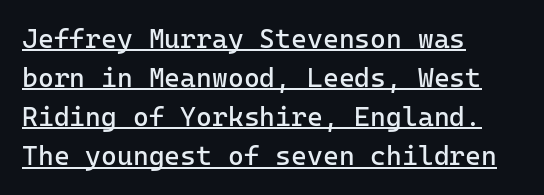
Is the block centered? No — it sits flush against the left margin. In terms of posture, this sample is upright. The weight would be labelled regular, book, light, or lighter still. This sample uses plain, unmodified letter spacing. In designer terms, the underline attribute is active on this setting.
